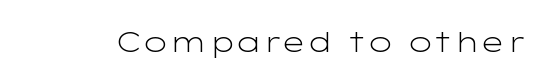
A bare baseline throughout the passage. The lettering stays uniformly vertical, giving the passage a roman look. Stems here are at most as thick as an everyday book face. The letterforms sit shoulder to shoulder at normal distance. Does the type have serifs? No, each stem ends abruptly.
